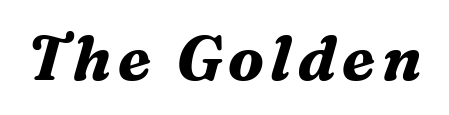
The image shows 62 px bold serif type, italic (leaning right); set not underlined; medium stroke contrast and a medium x-height.
